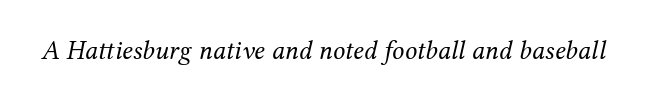
Anything drawn beneath the words? Only blank space. The text carries the slant typical of an italic or oblique font. On a weight scale, this lands at 450 or below. Observe the ordinary spacing: letters are neighbours, not strangers.
